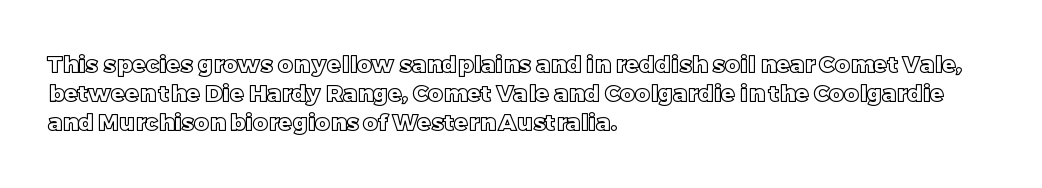
The image shows 23 px text type, upright; set left-aligned, normal line spacing (1.27x), normal letter spacing, not underlined.
